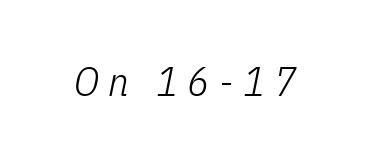
Q: Is the text bold? A: No.
Q: Is the text italic (slanted)? A: Yes, it leans right by about 11 degrees.
Q: Is the text underlined? A: No.
Q: Is the spacing between letters normal or unusually wide? A: Unusually wide.
Q: Width (condensed, normal, or wide)? A: Condensed.
Q: Stroke contrast? A: Low.
Q: x-height? A: Medium.
Q: Monospaced? A: No.
